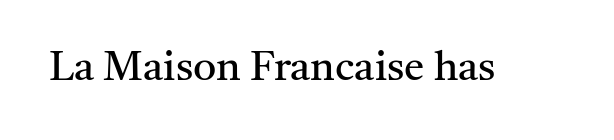
{"serif": "yes", "italic": "no", "bold": "no", "weight": "regular", "width": "normal", "stroke_contrast": "medium", "x_height": "medium", "monospaced": "no", "underline": "no", "letter_spacing": "normal", "letter_spacing_em": 0.0, "glyph_px": 41}
